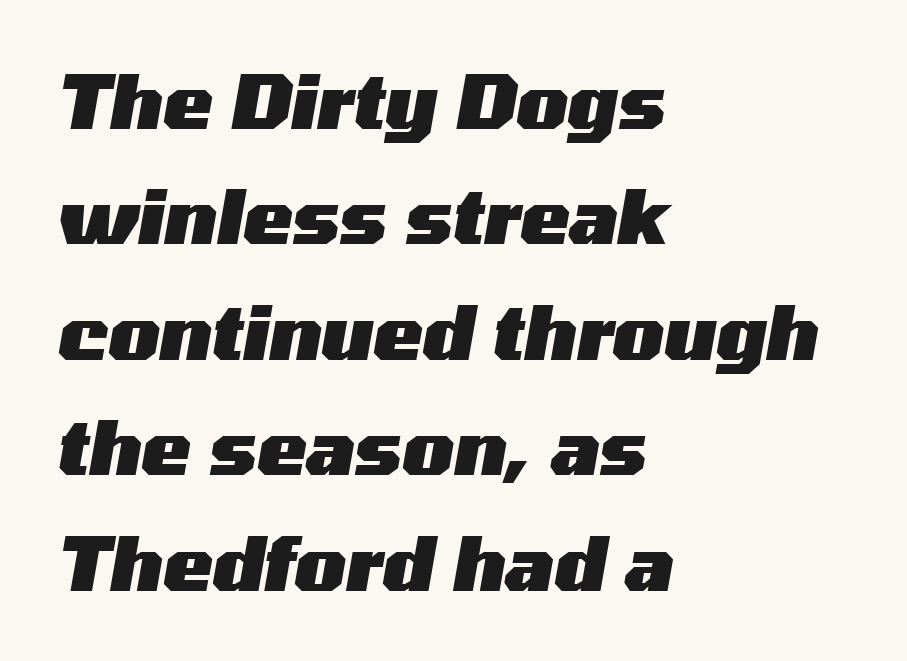
The image shows 74 px heavy, wide type, italic (leaning right); set left-aligned, normal line spacing (1.56x), normal letter spacing, not underlined; medium stroke contrast and a medium x-height.
